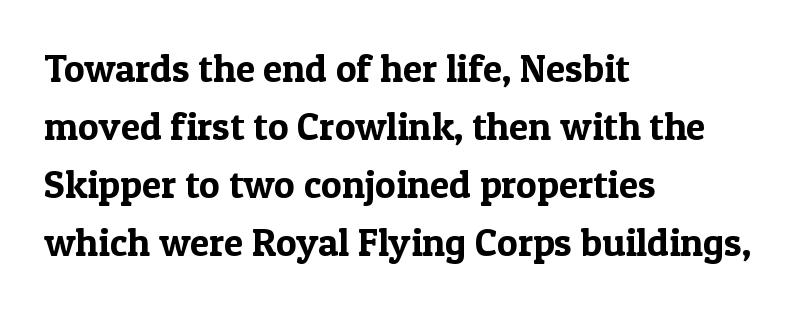
The letters advance in unequal steps, a hallmark of proportional type. Has an underline been added? It has not. The line texture is even and compact thanks to regular tracking. Students, observe: this is what conventionally led text looks like. Rendered with straight, roman letterforms. Line beginnings align vertically; line endings do not.
